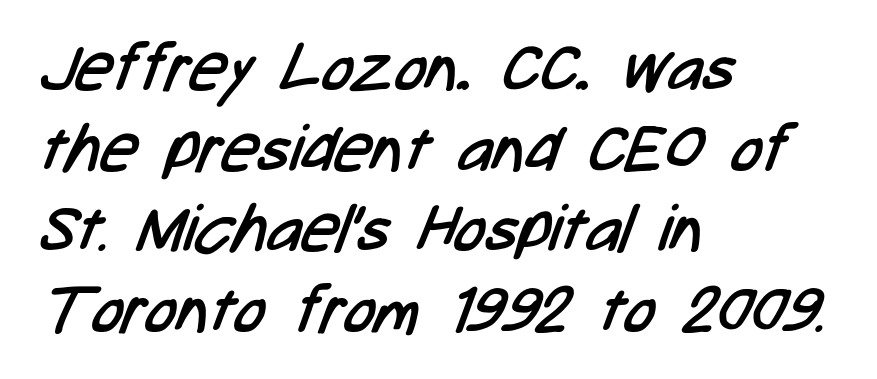
{"serif": "no", "bold": "no", "weight": "regular", "width": "condensed", "stroke_contrast": "low", "x_height": "medium", "monospaced": "no", "underline": "no", "align": "left", "line_spacing_ratio": 1.24, "letter_spacing": "normal", "letter_spacing_em": 0.0, "glyph_px": 65}
